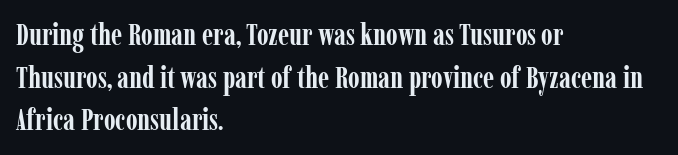
Thick stems and heavy bowls — unmistakably bold. The type is set solid horizontally, with unmodified tracking. Regular leading. The rag falls on the right side of this text block. Classification — serif. Check the space under the baseline: it is left empty.
